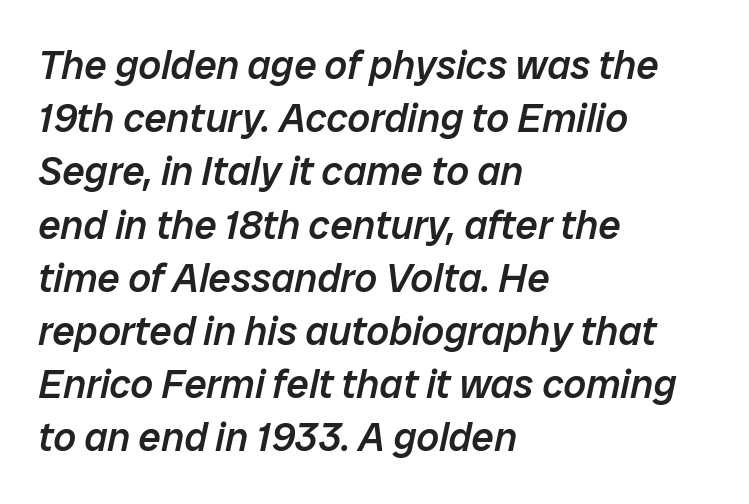
Unmarked baselines from the first word to the last. Posture: slanted. Slightly chunky letters — semibold, I'd say, not full bold. The letters advance in unequal steps, a hallmark of proportional type.
